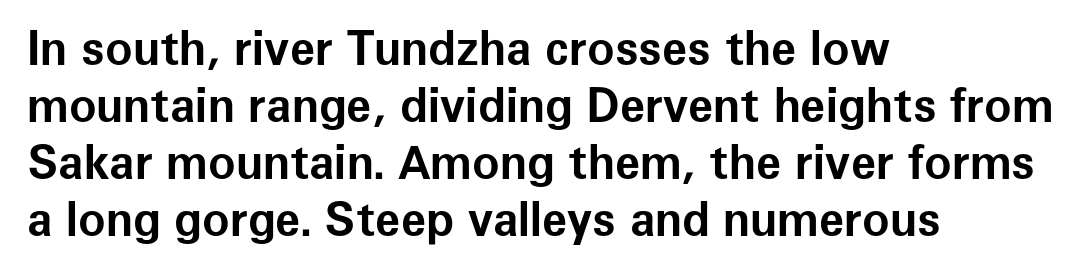
Designer's note — italics off, roman on. Check where the strokes stop: nothing finishes them off — pure sans. Heavy, bold letterforms. This sample is left-justified, so line endings fall wherever the words run out. Each letter keeps its own natural width here, so spacing adapts to shape.
